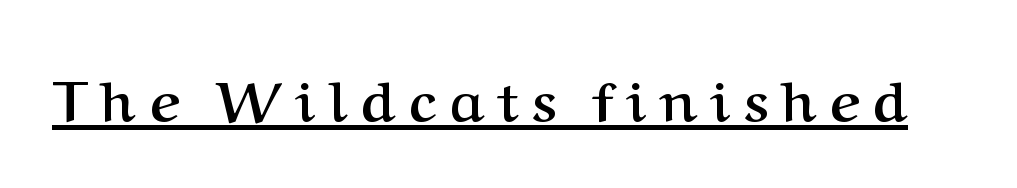
This sample uses a serif face. Ordinary non-slanted type is in use. How heavy is the stroke? Heavy — this is a bold. This rendering widens character spacing well past its baseline value.
